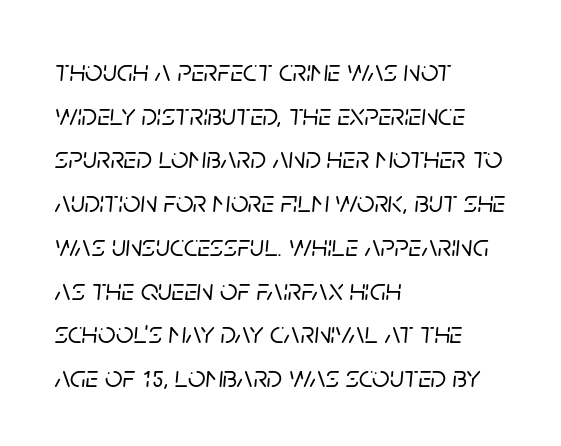
{"italic": "yes", "lean": "right", "slant_degrees": 5, "width": "normal", "stroke_contrast": "low", "x_height": "large", "monospaced": "no", "underline": "no", "align": "left", "line_spacing": "normal", "line_spacing_ratio": 1.41, "letter_spacing": "normal", "letter_spacing_em": 0.0, "glyph_px": 31}
